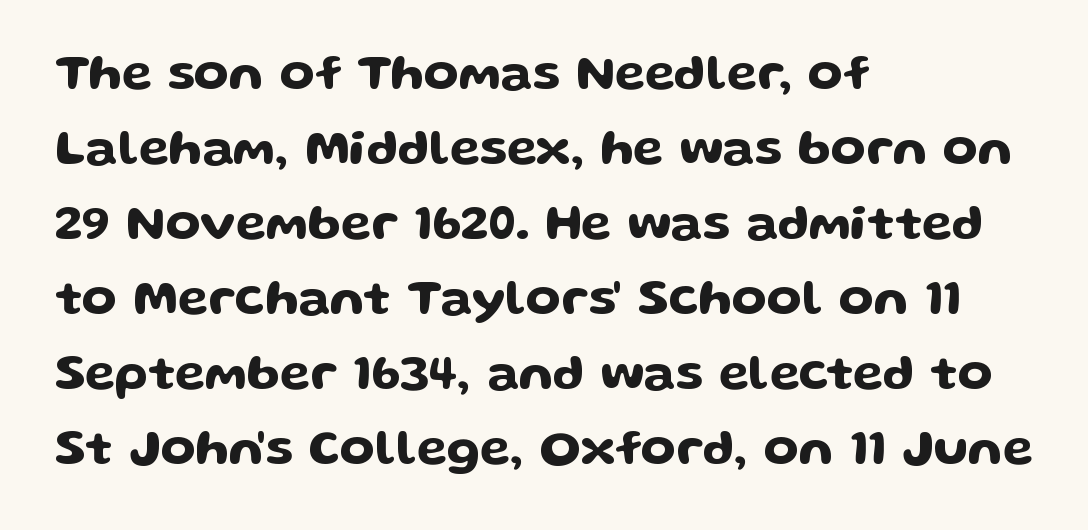
If you drew a line through each stem, it would be perfectly vertical. The font family rendered here belongs to the sans-serif group. The baseline area is clear. Think of a printed novel: that variable character pitch is what you see here. This rendering uses left alignment, leaving the right contour irregular. This rendering leaves character spacing at its baseline value.
